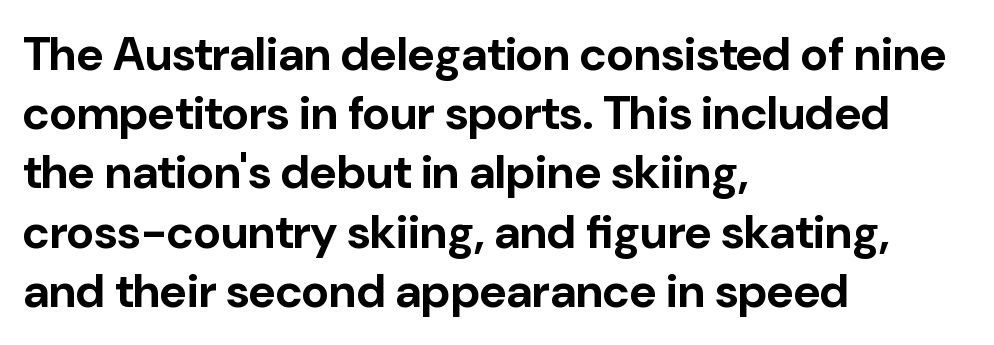
Q: Is the text bold? A: Yes.
Q: Is the text italic (slanted)? A: No, it is upright.
Q: Is the typeface a serif or a sans-serif typeface? A: Sans-serif.
Q: Is the text underlined? A: No.
Q: How is the paragraph aligned? A: Left-aligned.
Q: Is the spacing between letters normal or unusually wide? A: Normal.
Q: Is the spacing between lines tight, normal or loose? A: Normal.
Q: Width (condensed, normal, or wide)? A: Normal.
Q: Stroke contrast? A: Low.
Q: x-height? A: Medium.
Q: Monospaced? A: No.
